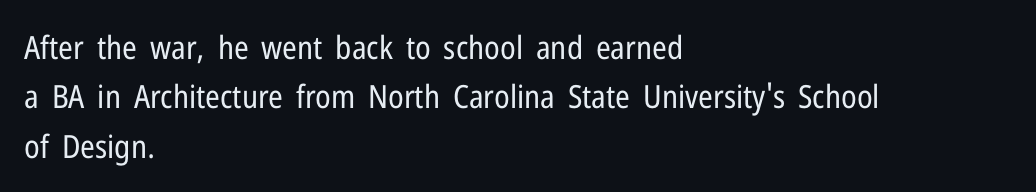
{"serif": "no", "italic": "no", "bold": "no", "weight": "regular", "width": "condensed", "stroke_contrast": "low", "x_height": "medium", "monospaced": "no", "underline": "no", "align": "left", "line_spacing": "normal", "line_spacing_ratio": 1.54, "letter_spacing": "normal", "letter_spacing_em": 0.0, "glyph_px": 32}
